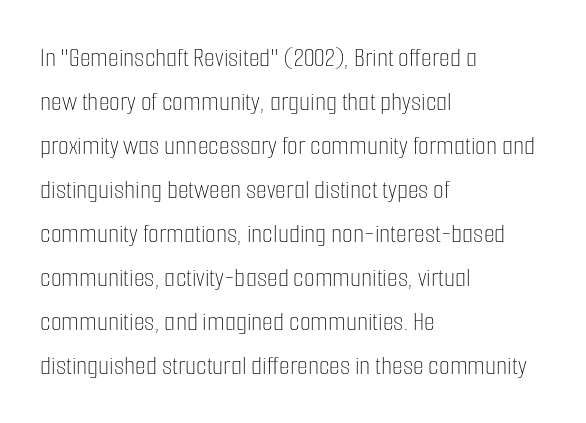
These lines keep a tight, regular rhythm from letter to letter. Only glyphs here, with clear space below each row. The paragraph shown leans on its left margin. Here the designer chose a conventional face with non-uniform glyph widths. Posture: straight, roman, zero tilt. The weight would be labelled regular, book, light, or lighter still.
